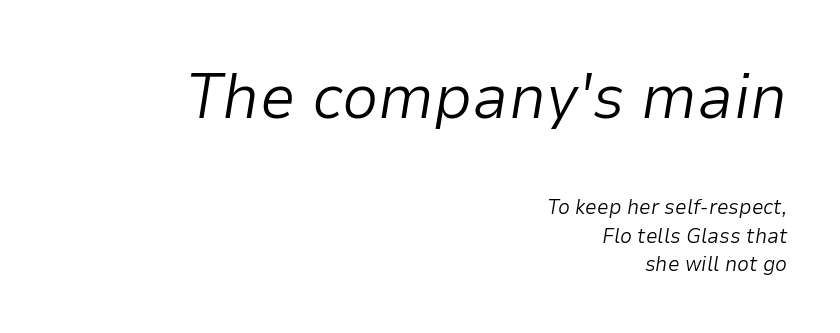
Q: Is the text bold? A: No.
Q: Is the text italic (slanted)? A: Yes, it leans right by about 9 degrees.
Q: Is the text underlined? A: No.
Q: How is the paragraph aligned? A: Right-aligned.
Q: Is the spacing between letters normal or unusually wide? A: Normal.
Q: Is the spacing between lines tight, normal or loose? A: Normal.
Q: Which block of text is set in a larger size, the first (top) or the second (bottom)? A: The first (top) one.
Q: Width (condensed, normal, or wide)? A: Normal.
Q: Stroke contrast? A: Low.
Q: x-height? A: Medium.
Q: Monospaced? A: No.
